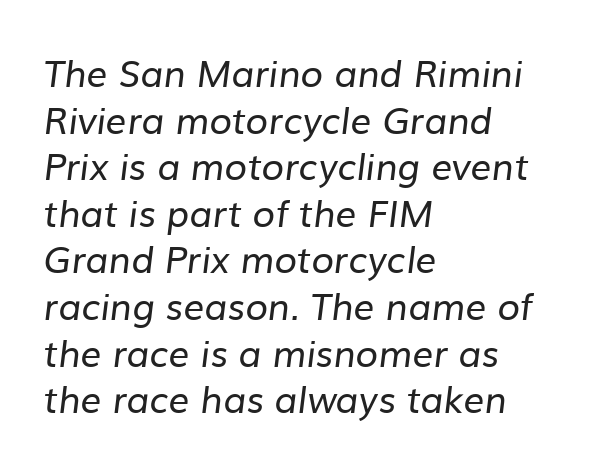
The image shows 37 px regular-weight sans-serif type; set left-aligned, normal line spacing (1.26x), normal letter spacing, not underlined; low stroke contrast and a medium x-height.
